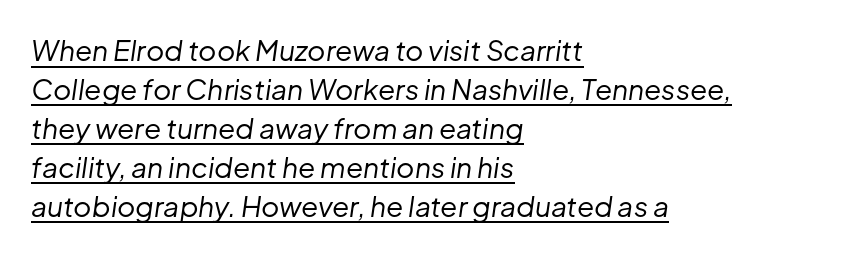
Looks like regular typesetting: each glyph gets only the width it needs. Each word holds together tightly as a unit, with standard inter-letter gaps. Weight: regular or lighter. The rag falls on the right side of this text block. Emphasis-style slanted type is in use.
